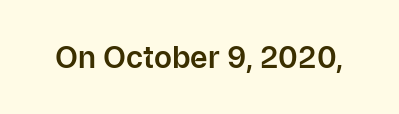
Q: Is the text italic (slanted)? A: No, it is upright.
Q: Is the typeface a serif or a sans-serif typeface? A: Sans-serif.
Q: Is the text underlined? A: No.
Q: Is the spacing between letters normal or unusually wide? A: Normal.
Q: Width (condensed, normal, or wide)? A: Normal.
Q: Stroke contrast? A: Low.
Q: x-height? A: Medium.
Q: Monospaced? A: No.
